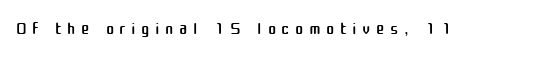
Caption: face not bold, strokes unweighted. Posture: vertical. The letters are spread apart with noticeably loose tracking. The baseline area is clear.
